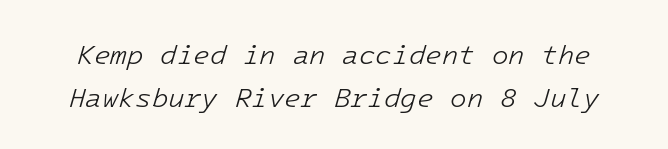
Here the glyphs are tracked normally, forming tight word shapes. Emphasis-style slanted type is in use. The face looks like a standard text weight, possibly lighter. Interline gaps are of average width in this sample.
